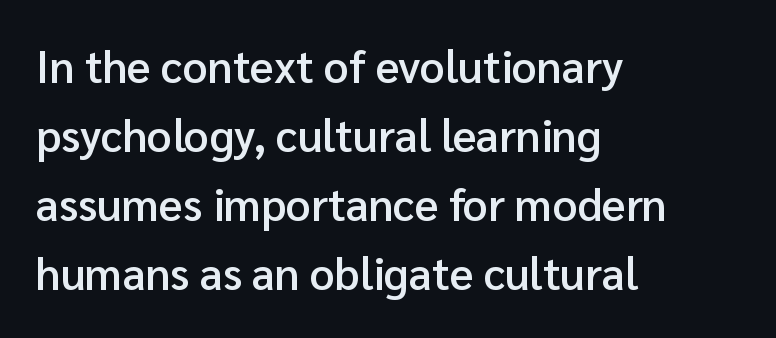
{"serif": "no", "italic": "no", "bold": "semi", "weight": "semibold", "width": "normal", "stroke_contrast": "low", "x_height": "medium", "monospaced": "no", "underline": "no", "align": "left", "line_spacing": "normal", "line_spacing_ratio": 1.57, "letter_spacing": "normal", "letter_spacing_em": 0.0, "glyph_px": 44}
